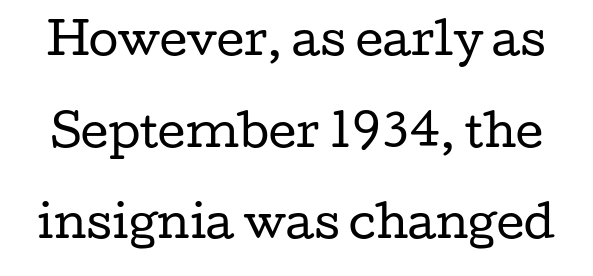
Designer's note — italics off, roman on. Whoever set this chose breathing room over compactness in the vertical rhythm. The passage shown has conventional tracking throughout. Unlike a clean sans, this face finishes its strokes with serifs. Lines of text with bare space underneath.
